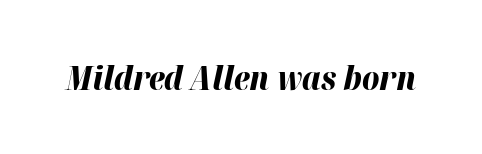
Look at the tracking — it's just the regular setting, nothing added. Is the type bold? Yes — the strokes are clearly thick and heavy. Here the designer chose a conventional face with non-uniform glyph widths. The text carries the slant typical of an italic or oblique font. Glance below the letters and you will spot only blank space.
